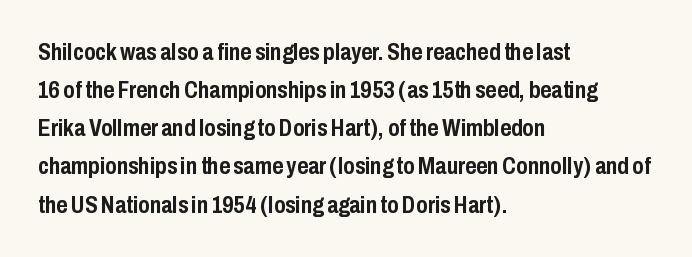
The image shows 24 px bold type, upright; set left-aligned, normal line spacing (1.59x), normal letter spacing, not underlined.
